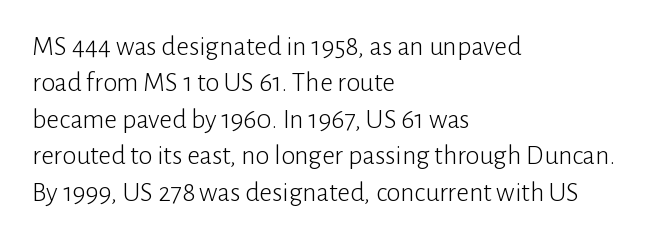
Q: Is the text bold? A: No.
Q: Is the text italic (slanted)? A: No, it is upright.
Q: Is the typeface a serif or a sans-serif typeface? A: Sans-serif.
Q: Is the text underlined? A: No.
Q: How is the paragraph aligned? A: Left-aligned.
Q: Is the spacing between letters normal or unusually wide? A: Normal.
Q: Is the spacing between lines tight, normal or loose? A: Normal.
Q: Width (condensed, normal, or wide)? A: Normal.
Q: Stroke contrast? A: Low.
Q: x-height? A: Medium.
Q: Monospaced? A: No.
